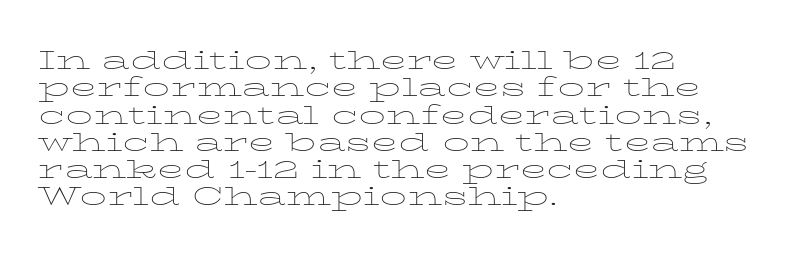
The image shows 27 px text type, upright; set left-aligned, tight line spacing (1.01x), normal letter spacing, not underlined.
